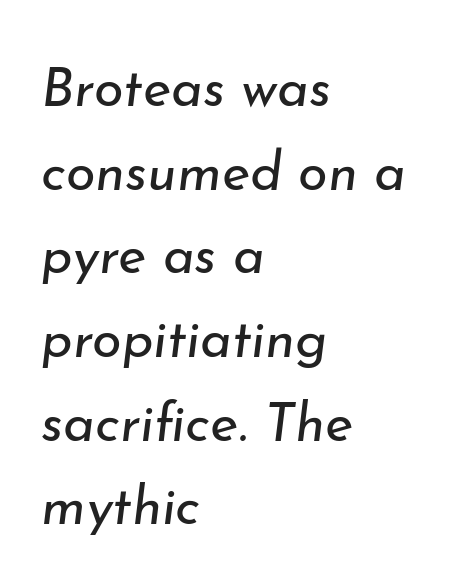
The image shows 54 px regular-weight type, italic (leaning right); set left-aligned, normal line spacing (1.55x), normal letter spacing, not underlined; low stroke contrast and a small x-height.
